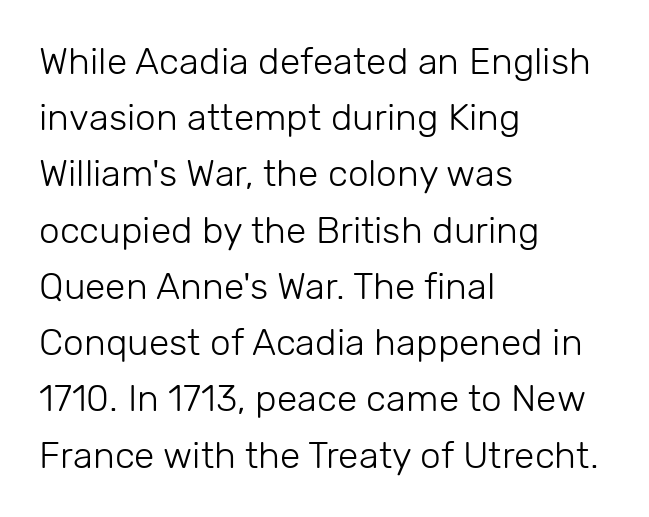
{"serif": "no", "italic": "no", "bold": "no", "weight": "light", "width": "normal", "stroke_contrast": "low", "x_height": "medium", "monospaced": "no", "underline": "no", "align": "left", "line_spacing": "normal", "line_spacing_ratio": 1.52, "letter_spacing": "normal", "letter_spacing_em": 0.0, "glyph_px": 37}
